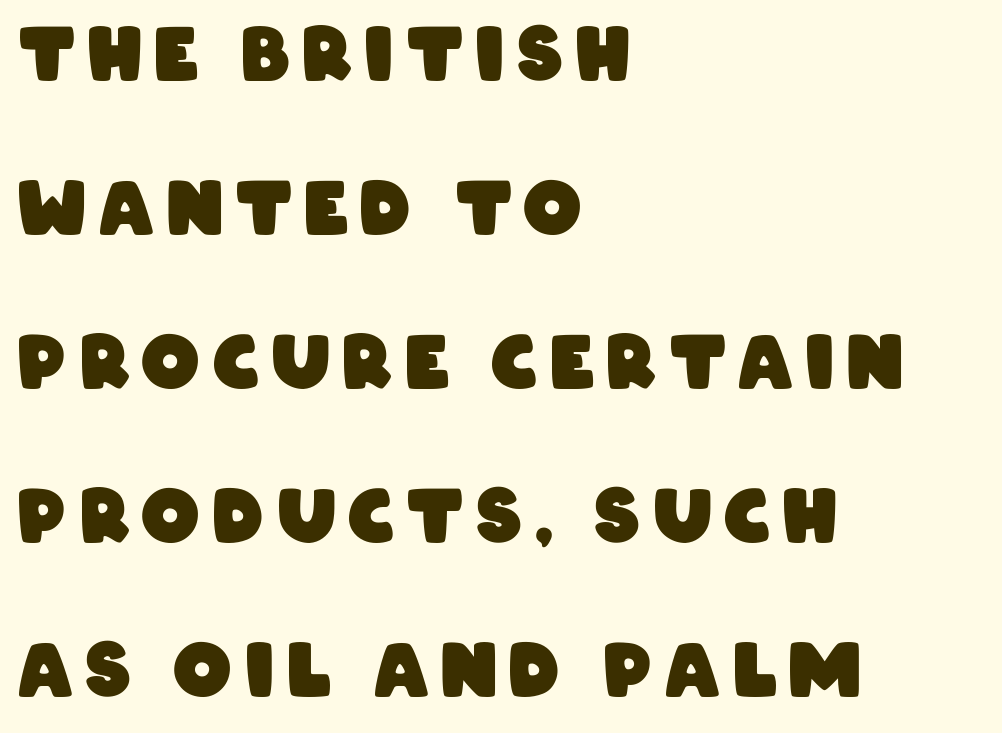
These lines are rendered in a variable-pitch font. Bare-footed words on every line. These lines are composed in type without serifs. What weight is shown? A full bold with thick strokes. These lines stack with their left ends in a neat column. The leading is generous, giving the passage an open texture.
